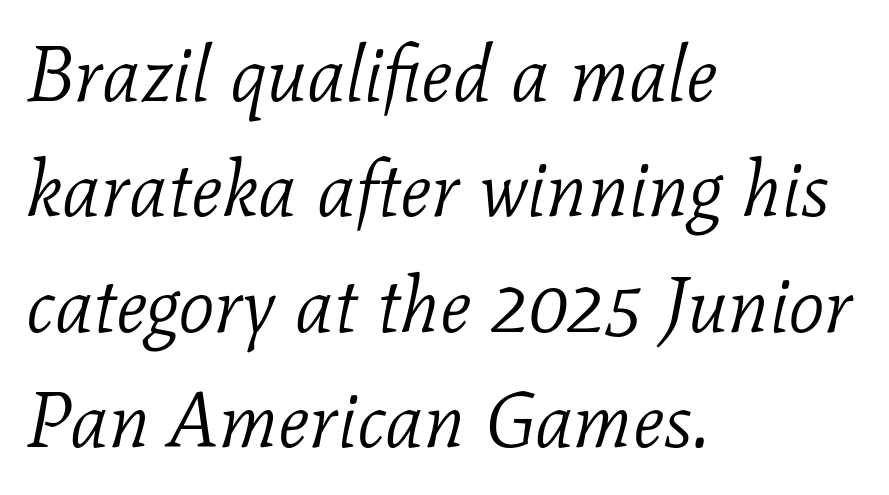
The image shows 78 px light serif type, italic (leaning right); set left-aligned, normal line spacing (1.48x), normal letter spacing, not underlined; low stroke contrast and a medium x-height.
